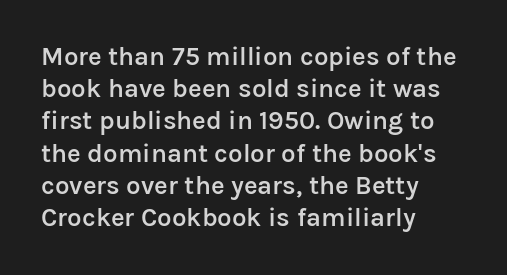
The image shows 26 px text type, upright; set left-aligned, line spacing 1.24x, normal letter spacing, not underlined.
